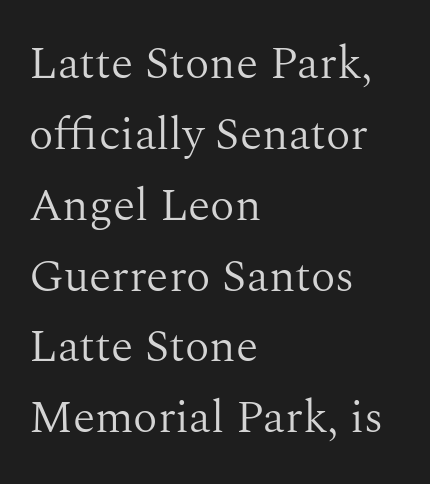
Caption: face not bold, strokes unweighted. Letterform terminals end in serifs throughout the passage. The block of text has a typical density, with ordinary space between rows. Decoration check: the copy has no underline. The passage shown is typed in a proportional face where columns would drift. Every character sits straight up, as roman type does.
